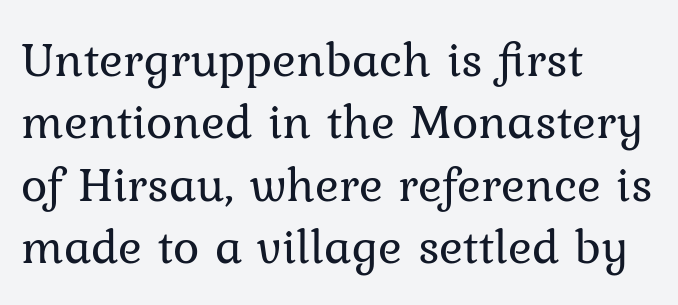
{"serif": "yes", "italic": "no", "bold": "no", "weight": "regular", "width": "normal", "stroke_contrast": "low", "x_height": "medium", "monospaced": "no", "underline": "no", "align": "left", "line_spacing": "normal", "line_spacing_ratio": 1.25, "letter_spacing": "normal", "letter_spacing_em": 0.0, "glyph_px": 50}
